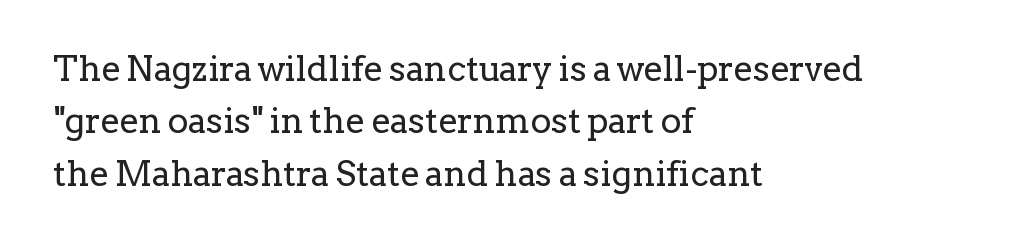
Does the lettering tilt? It doesn't — this is upright. In terms of leading, this rendering sits right in the middle. Yep, those are serifs on the letters. This rendering features lettering with no underline.
